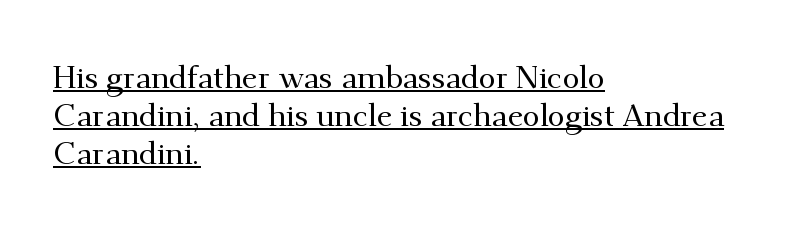
Q: Is the text italic (slanted)? A: No, it is upright.
Q: Is the typeface a serif or a sans-serif typeface? A: Serif.
Q: Is the text underlined? A: Yes.
Q: How is the paragraph aligned? A: Left-aligned.
Q: Is the spacing between letters normal or unusually wide? A: Normal.
Q: Width (condensed, normal, or wide)? A: Normal.
Q: Stroke contrast? A: Medium.
Q: x-height? A: Small.
Q: Monospaced? A: No.
